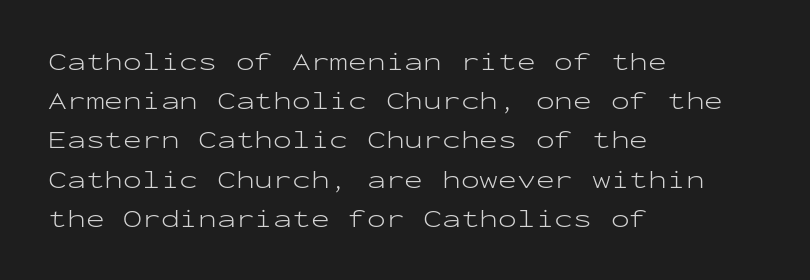
The image shows 25 px text type, upright; set left-aligned, normal line spacing (1.57x), normal letter spacing, not underlined.
